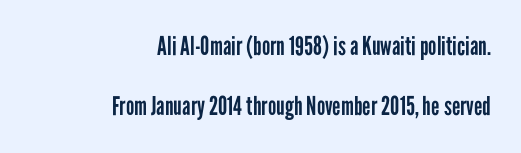
Stroke mass is kept to a normal reading level or below. Underline: absent. Posture: straight, roman, zero tilt. Compared with typical paragraphs, the rows here are farther apart. All the whitespace from short lines collects on the left. Characters follow at the spacing the type designer built in.
